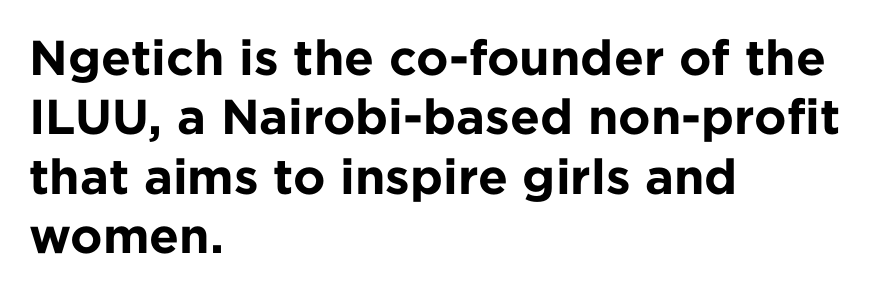
{"serif": "no", "italic": "no", "bold": "yes", "weight": "bold", "width": "normal", "stroke_contrast": "low", "x_height": "medium", "monospaced": "no", "underline": "no", "align": "left", "line_spacing_ratio": 1.21, "letter_spacing": "normal", "letter_spacing_em": 0.0, "glyph_px": 49}
